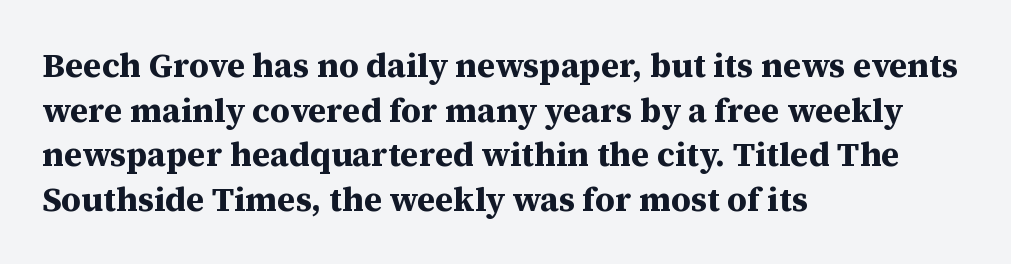
Q: Is the text bold? A: Yes.
Q: Is the text italic (slanted)? A: No, it is upright.
Q: Is the typeface a serif or a sans-serif typeface? A: Serif.
Q: Is the text underlined? A: No.
Q: How is the paragraph aligned? A: Left-aligned.
Q: Is the spacing between letters normal or unusually wide? A: Normal.
Q: Is the spacing between lines tight, normal or loose? A: Normal.
Q: Width (condensed, normal, or wide)? A: Normal.
Q: Stroke contrast? A: Medium.
Q: x-height? A: Medium.
Q: Monospaced? A: No.
